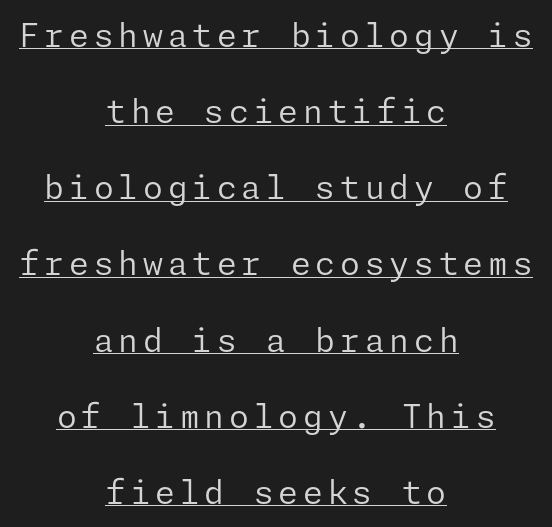
{"serif": "no", "italic": "no", "bold": "no", "weight": "regular", "width": "normal", "stroke_contrast": "low", "x_height": "medium", "underline": "yes", "align": "center", "line_spacing": "loose", "line_spacing_ratio": 2.38, "glyph_px": 32}
